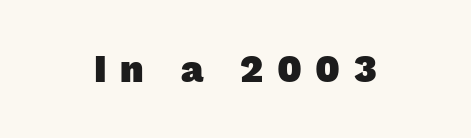
A centered setting, common on invitations and titles, is used for this passage. Each glyph is drawn with heavy, bold strokes. Serifs: no, the terminals of the letterforms are clean. Each letter keeps its own natural width here, so spacing adapts to shape. The passage shown is not underscored anywhere. The tracking jumps out immediately: characters are airy and widely separated.
